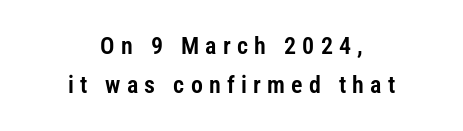
{"italic": "no", "underline": "no", "align": "center", "line_spacing": "normal", "line_spacing_ratio": 1.63, "letter_spacing": "wide", "letter_spacing_em": 0.26, "glyph_px": 24}
